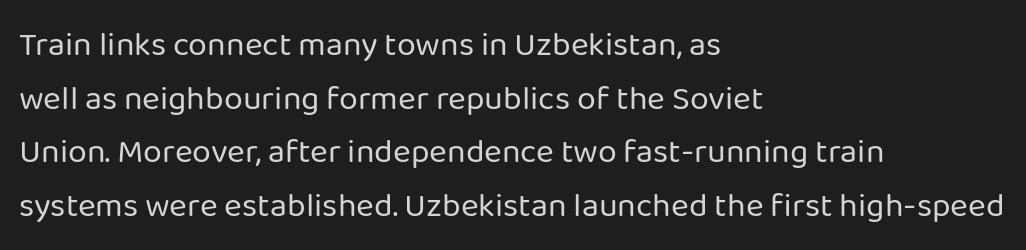
The image shows 34 px regular-weight sans-serif type, upright; set left-aligned, normal line spacing (1.58x), normal letter spacing, not underlined; low stroke contrast and a medium x-height.
